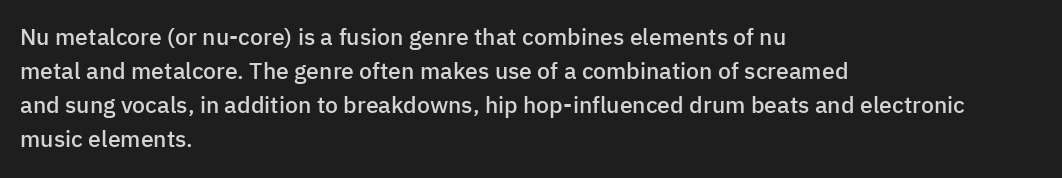
The type is set solid horizontally, with unmodified tracking. Letters rest on an invisible, unmarked baseline. The lettering holds an erect, upright posture throughout. Typeset ragged right — the left edge is the straight one. The block of text has a typical density, with ordinary space between rows.
